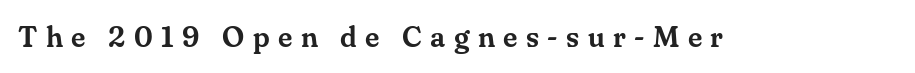
Q: Is the text italic (slanted)? A: No, it is upright.
Q: Is the typeface a serif or a sans-serif typeface? A: Serif.
Q: Is the text underlined? A: No.
Q: Is the spacing between letters normal or unusually wide? A: Unusually wide.
Q: Width (condensed, normal, or wide)? A: Normal.
Q: Stroke contrast? A: Medium.
Q: x-height? A: Small.
Q: Monospaced? A: No.
